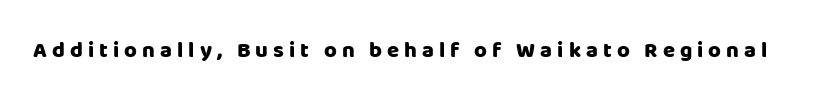
The passage shown has open, widely tracked lettering throughout. A clean baseline with only descenders dipping below it. The sample has been set heavy, in full bold. Posture: straight, roman, zero tilt.
